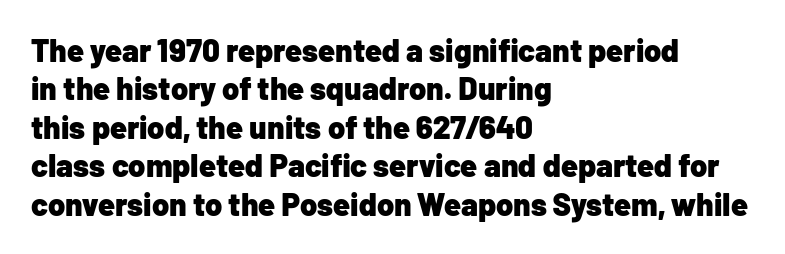
Q: Is the text bold? A: Yes.
Q: Is the text italic (slanted)? A: No, it is upright.
Q: Is the typeface a serif or a sans-serif typeface? A: Sans-serif.
Q: Is the text underlined? A: No.
Q: How is the paragraph aligned? A: Left-aligned.
Q: Is the spacing between letters normal or unusually wide? A: Normal.
Q: Width (condensed, normal, or wide)? A: Normal.
Q: Stroke contrast? A: Low.
Q: x-height? A: Medium.
Q: Monospaced? A: No.
